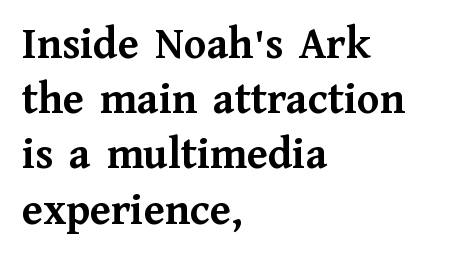
The glyphs in this specimen are seriffed. Quick note: not italic, upright. As a designer I'd log this as weight 700, bold. Do the characters align in a grid? No, the font is proportional. There is no visible air inserted between adjacent glyphs. Horizontally, the lines are justified to the leading edge only.
